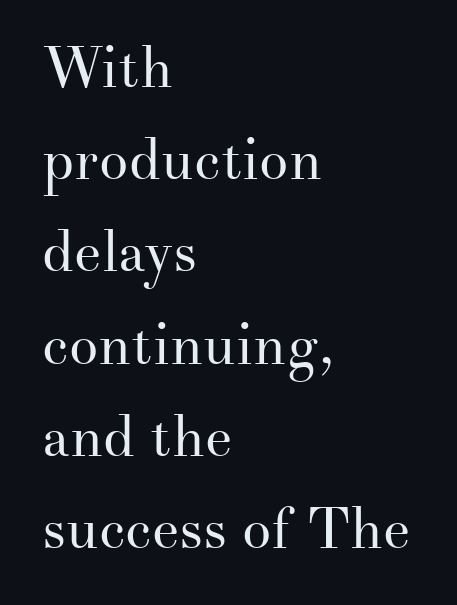
{"serif": "yes", "italic": "no", "bold": "no", "weight": "regular", "width": "normal", "stroke_contrast": "medium", "x_height": "small", "monospaced": "no", "underline": "no", "align": "left", "line_spacing": "normal", "line_spacing_ratio": 1.59, "letter_spacing": "normal", "letter_spacing_em": 0.0, "glyph_px": 58}
